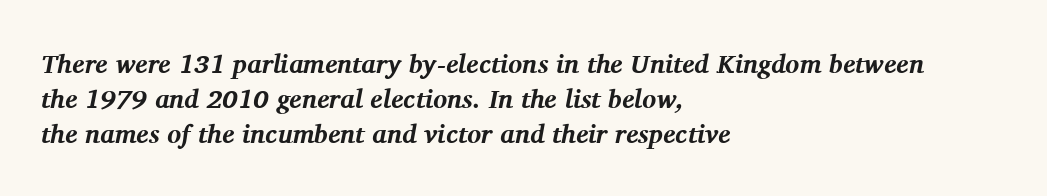
The rendering keeps characters at their native spacing. Each glyph is drawn with heavy, bold strokes. These lines sit exactly where default settings would place them. There's an unmistakable incline to the writing here. Bare-footed words on every line. The rendering anchors every line to the left-hand side.
